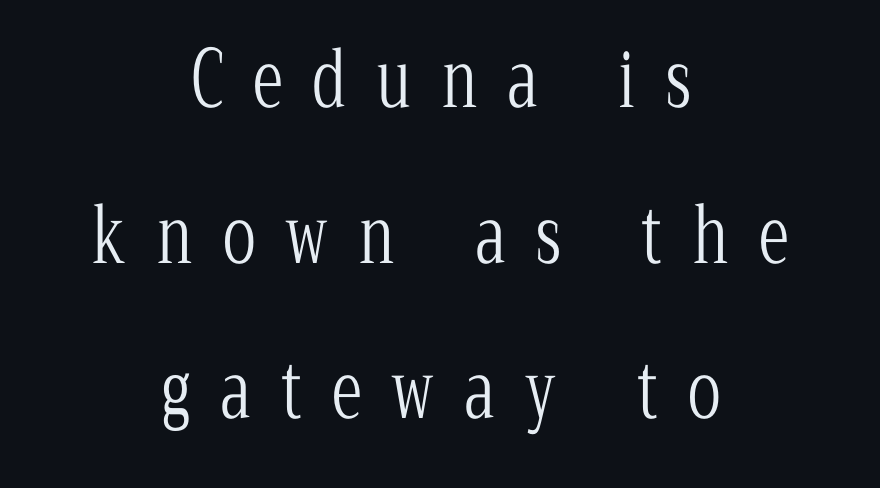
{"serif": "yes", "italic": "no", "bold": "no", "weight": "light", "width": "condensed", "stroke_contrast": "low", "x_height": "medium", "monospaced": "no", "underline": "no", "align": "center", "line_spacing": "loose", "line_spacing_ratio": 2.02, "letter_spacing": "wide", "letter_spacing_em": 0.39, "glyph_px": 77}
